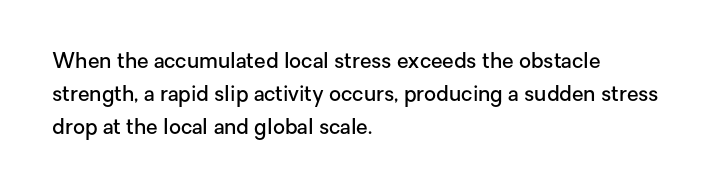
The image shows 21 px text type, upright; set left-aligned, normal line spacing (1.58x), normal letter spacing, not underlined.
